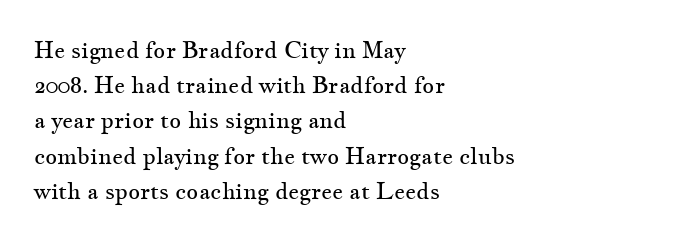
The image shows 23 px text type, upright; set left-aligned, normal line spacing (1.53x), normal letter spacing, not underlined.
